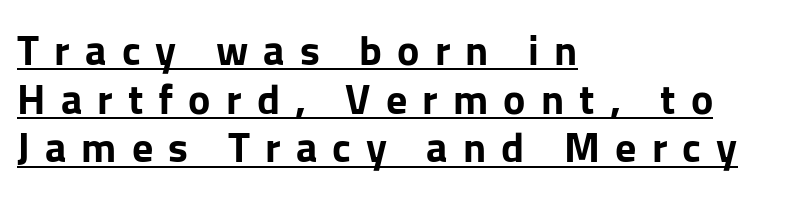
Q: Is the text bold? A: Yes.
Q: Is the text italic (slanted)? A: No, it is upright.
Q: Is the typeface a serif or a sans-serif typeface? A: Sans-serif.
Q: Is the text underlined? A: Yes.
Q: How is the paragraph aligned? A: Left-aligned.
Q: Is the spacing between letters normal or unusually wide? A: Unusually wide.
Q: Width (condensed, normal, or wide)? A: Normal.
Q: Stroke contrast? A: Low.
Q: x-height? A: Medium.
Q: Monospaced? A: No.
